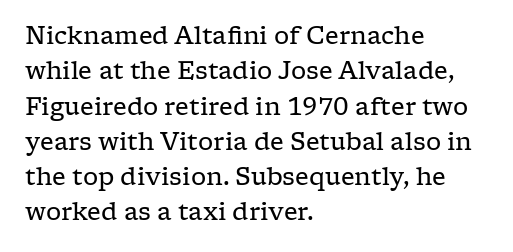
{"italic": "no", "bold": "no", "underline": "no", "align": "left", "line_spacing": "normal", "line_spacing_ratio": 1.47, "letter_spacing": "normal", "letter_spacing_em": 0.0, "glyph_px": 24}
